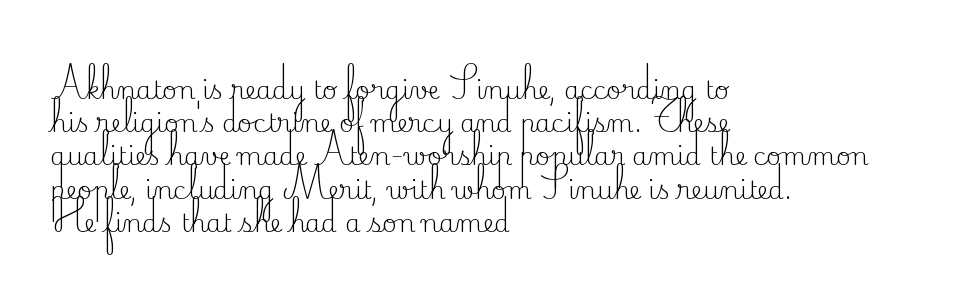
The image shows 25 px text type, upright; set left-aligned, normal line spacing (1.33x), normal letter spacing, not underlined.
